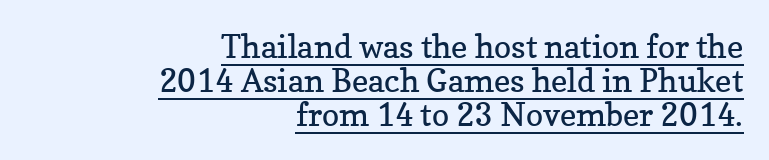
{"serif": "yes", "italic": "no", "bold": "no", "weight": "regular", "width": "normal", "stroke_contrast": "low", "x_height": "medium", "monospaced": "no", "underline": "yes", "align": "right", "line_spacing": "tight", "line_spacing_ratio": 1.06, "letter_spacing": "normal", "letter_spacing_em": 0.0, "glyph_px": 32}
